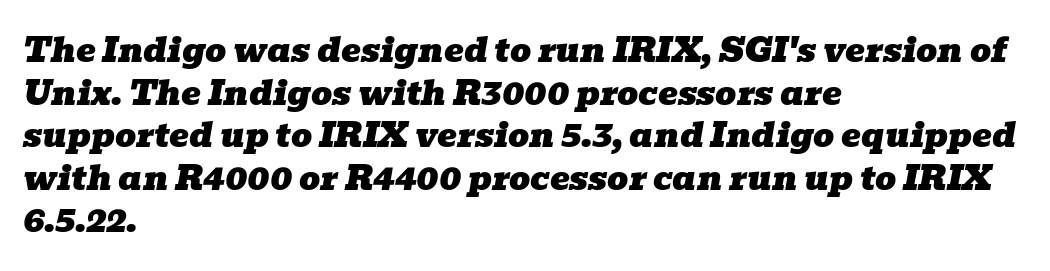
Glance below the letters and you will spot only blank space. Do the characters align in a grid? No, the font is proportional. Is there much room between lines? A standard amount, neither cramped nor airy. Horizontally, the lines are justified to the leading edge only.
